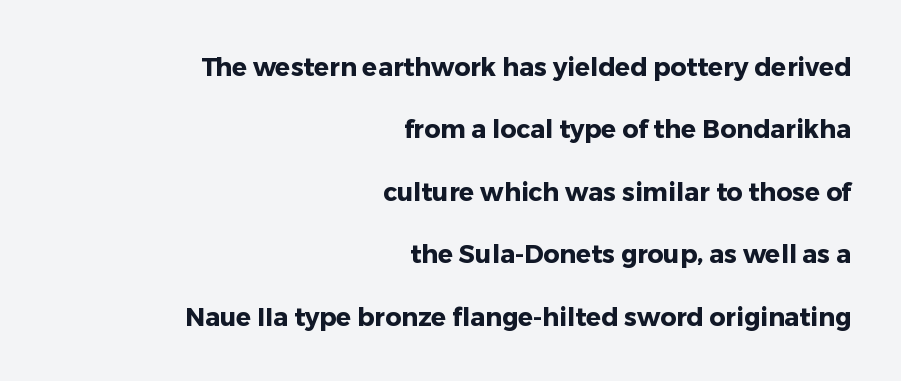
The passage shown is not underscored anywhere. Casual observation: everything's shoved over to the right. Ordinary non-slanted type is in use. Loosely led — the rows are spread out. The typesetting leans heavy: a genuine bold.
